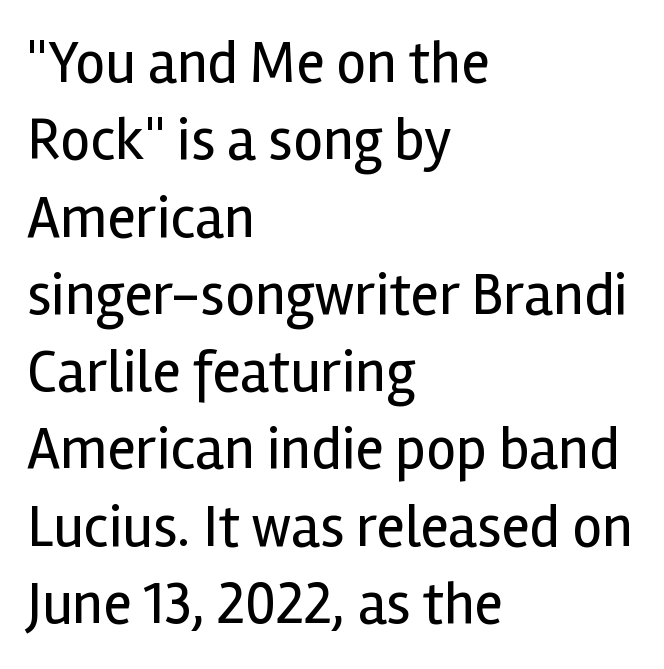
{"serif": "no", "italic": "no", "bold": "no", "weight": "regular", "width": "normal", "x_height": "medium", "monospaced": "no", "underline": "no", "align": "left", "line_spacing": "normal", "line_spacing_ratio": 1.31, "letter_spacing": "normal", "letter_spacing_em": 0.0, "glyph_px": 59}
